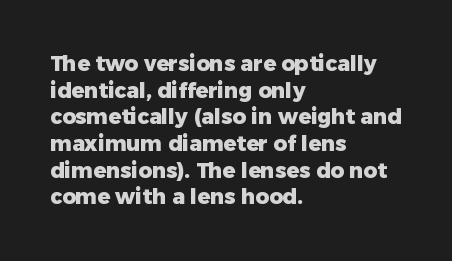
{"italic": "no", "bold": "yes", "underline": "no", "align": "left", "line_spacing": "normal", "line_spacing_ratio": 1.27, "letter_spacing": "normal", "letter_spacing_em": 0.0, "glyph_px": 21}
